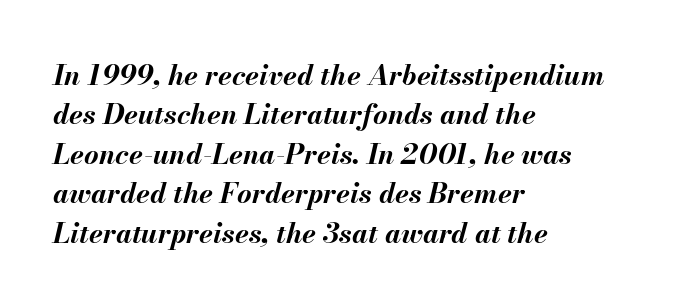
Typographic density is high because the face is bold. Quick note: interline space is typical. The face used here is proportionally spaced, like ordinary book or web type. Anything drawn beneath the words? Only blank space.
